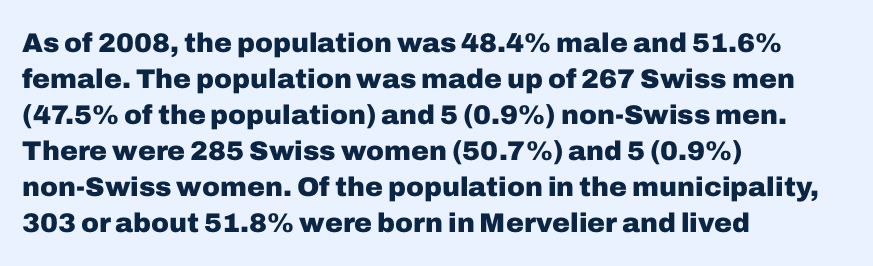
{"italic": "no", "bold": "yes", "underline": "no", "align": "left", "line_spacing": "normal", "line_spacing_ratio": 1.33, "letter_spacing": "normal", "letter_spacing_em": 0.0, "glyph_px": 27}
